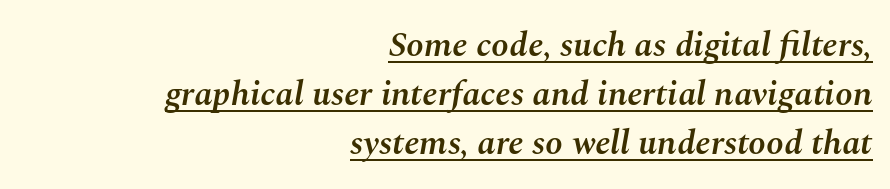
Heft: intermediate — a semibold. The glyphs are accompanied by a horizontal stroke just below them. Normally led — the rows are evenly, conventionally spaced. All the whitespace from short lines collects on the left. In terms of posture, this sample is oblique. Looks like regular typesetting: each glyph gets only the width it needs.
